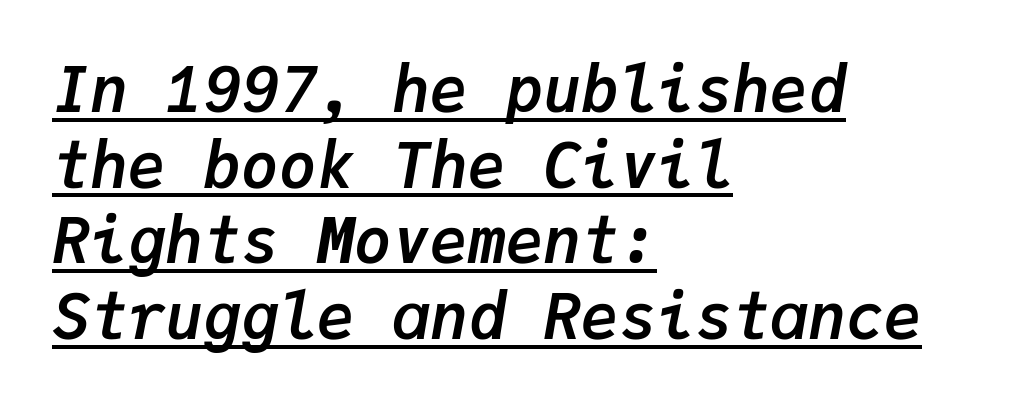
Q: Is the text bold? A: Yes.
Q: Is the text italic (slanted)? A: Yes, it leans right by about 9 degrees.
Q: Is the text underlined? A: Yes.
Q: How is the paragraph aligned? A: Left-aligned.
Q: Is the spacing between letters normal or unusually wide? A: Normal.
Q: Width (condensed, normal, or wide)? A: Normal.
Q: Stroke contrast? A: Low.
Q: x-height? A: Medium.
Q: Monospaced? A: Yes.
